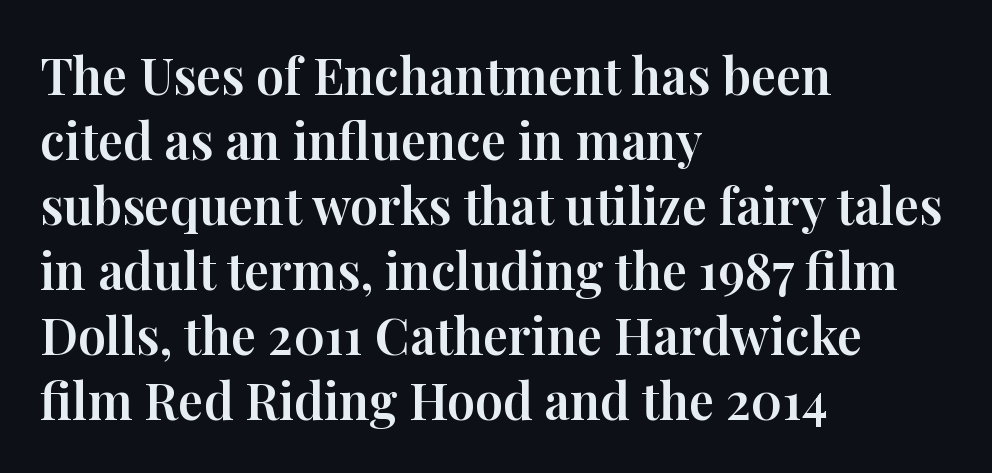
The image shows 50 px serif type, upright; set left-aligned, normal line spacing (1.3x), normal letter spacing, not underlined; high stroke contrast and a medium x-height.
